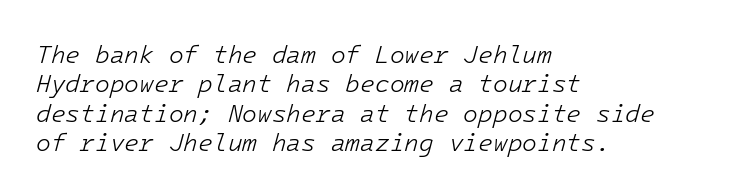
Weight class: somewhere from thin through regular. Characters are canted at an angle relative to the baseline's perpendicular. Letters rest on an invisible, unmarked baseline. Teacher's note: observe the even left margin — that is flush-left alignment.
